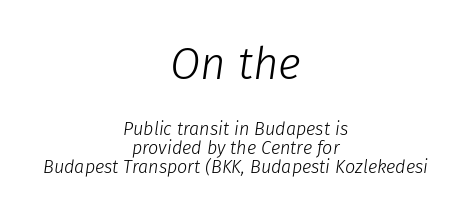
{"italic": "yes", "lean": "right", "slant_degrees": 8, "bold": "no", "weight": "light", "width": "normal", "stroke_contrast": "low", "x_height": "medium", "monospaced": "no", "underline": "no", "align": "center", "line_spacing": "tight", "line_spacing_ratio": 1.05, "letter_spacing": "normal", "letter_spacing_em": 0.0, "larger_block": "first", "size_ratio": 2.44, "glyph_px": 44}
